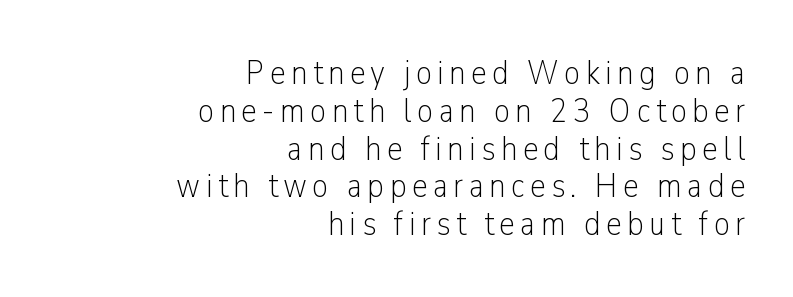
The axis of the letterforms is exactly vertical. The rendering uses natural spacing where letterforms have individual widths. Students, observe: this is what under-led, compact text looks like. Nothing heavy about these letters — not bold at all. The zone under the glyphs is completely vacant.
